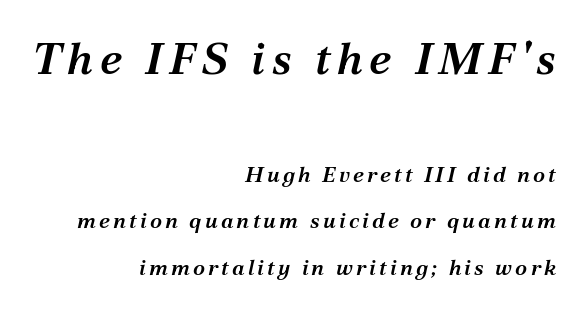
{"serif": "yes", "italic": "yes", "lean": "right", "slant_degrees": 12, "bold": "semi", "weight": "semibold", "width": "normal", "stroke_contrast": "medium", "x_height": "medium", "monospaced": "no", "underline": "no", "align": "right", "line_spacing": "loose", "line_spacing_ratio": 2.11, "larger_block": "first", "size_ratio": 2.05, "glyph_px": 45}
